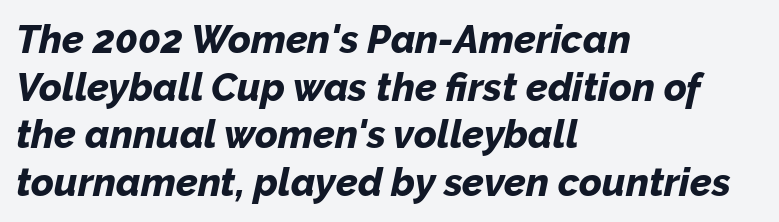
Looks like regular typesetting: each glyph gets only the width it needs. Has an underline been added? It has not. If you drew a ruler down the left edge, every line would touch it. Students, this is bold: see how much ink each stroke carries.
